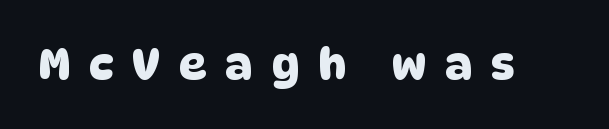
The image shows 43 px sans-serif type; set unusually wide letter spacing (+0.44 em), not underlined; low stroke contrast and a large x-height.
